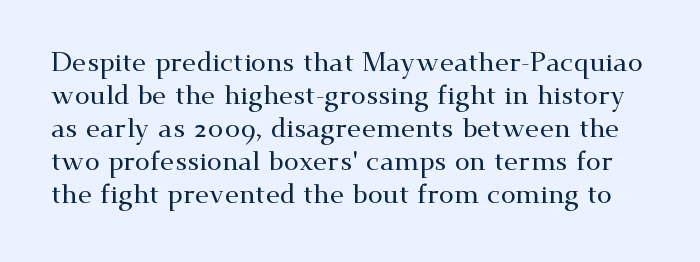
The image shows 27 px text type, upright; set line spacing 1.22x, normal letter spacing, not underlined.
